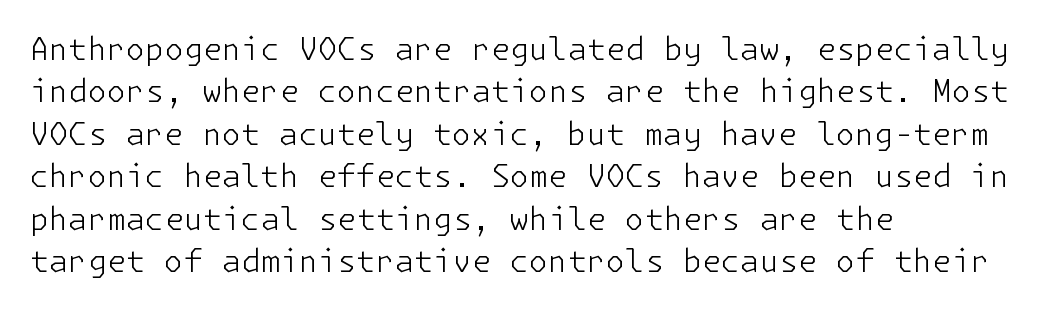
Q: Is the text bold? A: No.
Q: Is the text italic (slanted)? A: No, it is upright.
Q: Is the typeface a serif or a sans-serif typeface? A: Sans-serif.
Q: Is the text underlined? A: No.
Q: How is the paragraph aligned? A: Left-aligned.
Q: Is the spacing between letters normal or unusually wide? A: Normal.
Q: Is the spacing between lines tight, normal or loose? A: Normal.
Q: Width (condensed, normal, or wide)? A: Normal.
Q: Stroke contrast? A: Low.
Q: x-height? A: Medium.
